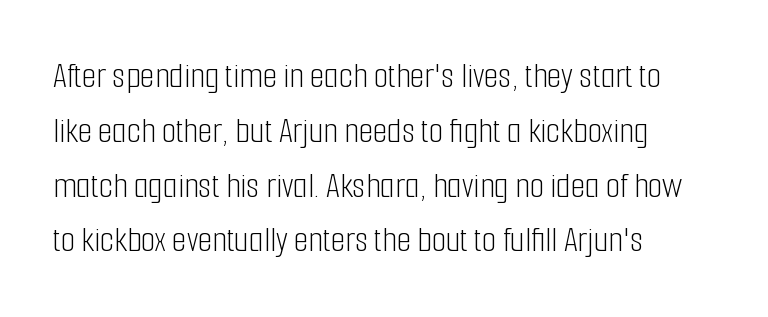
A typesetter would call this leading conventional body-copy spacing. Type style note: lacks serifs. Weight: in the light-to-regular range. The setting favours the left margin, as ordinary paragraphs usually do.
